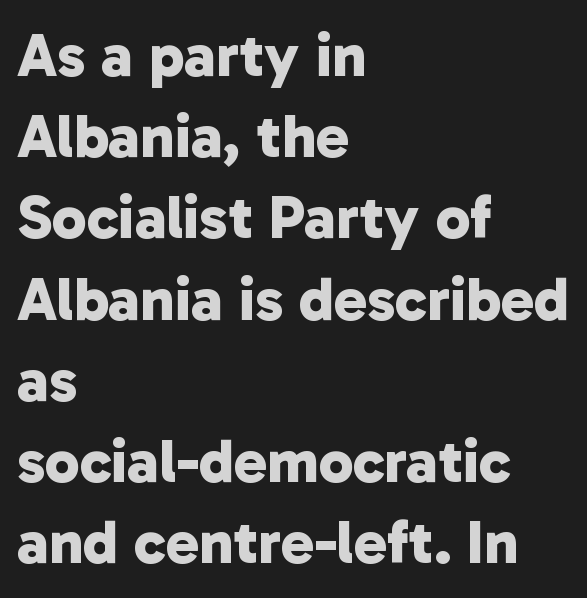
Q: Is the text bold? A: Yes.
Q: Is the typeface a serif or a sans-serif typeface? A: Sans-serif.
Q: Is the text underlined? A: No.
Q: How is the paragraph aligned? A: Left-aligned.
Q: Is the spacing between letters normal or unusually wide? A: Normal.
Q: Is the spacing between lines tight, normal or loose? A: Normal.
Q: Width (condensed, normal, or wide)? A: Normal.
Q: Stroke contrast? A: Low.
Q: x-height? A: Medium.
Q: Monospaced? A: No.
